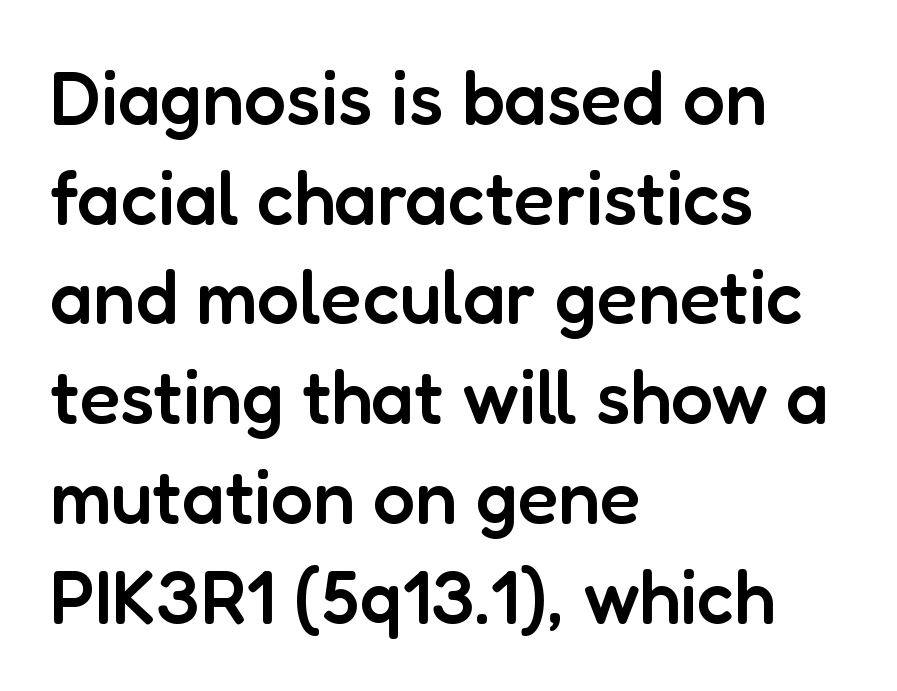
Q: Is the text bold? A: Semi-bold.
Q: Is the text italic (slanted)? A: No, it is upright.
Q: Is the typeface a serif or a sans-serif typeface? A: Sans-serif.
Q: Is the text underlined? A: No.
Q: How is the paragraph aligned? A: Left-aligned.
Q: Is the spacing between letters normal or unusually wide? A: Normal.
Q: Is the spacing between lines tight, normal or loose? A: Normal.
Q: Width (condensed, normal, or wide)? A: Normal.
Q: Stroke contrast? A: Low.
Q: x-height? A: Medium.
Q: Monospaced? A: No.
